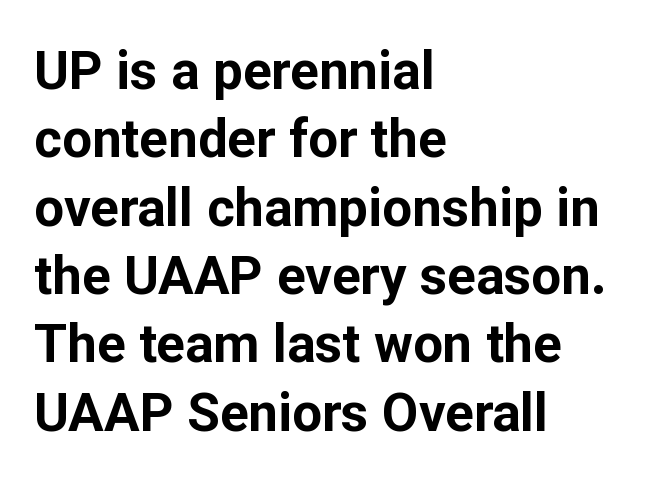
Q: Is the text bold? A: Yes.
Q: Is the text italic (slanted)? A: No, it is upright.
Q: Is the typeface a serif or a sans-serif typeface? A: Sans-serif.
Q: Is the text underlined? A: No.
Q: How is the paragraph aligned? A: Left-aligned.
Q: Is the spacing between letters normal or unusually wide? A: Normal.
Q: Is the spacing between lines tight, normal or loose? A: Normal.
Q: Width (condensed, normal, or wide)? A: Normal.
Q: Stroke contrast? A: Low.
Q: x-height? A: Medium.
Q: Monospaced? A: No.
